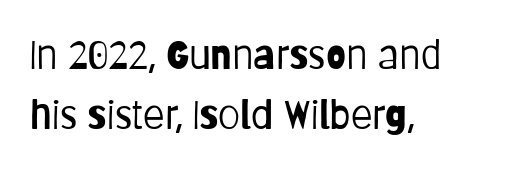
{"serif": "no", "italic": "no", "bold": "no", "weight": "light", "width": "condensed", "stroke_contrast": "low", "x_height": "large", "monospaced": "no", "underline": "no", "align": "left", "line_spacing": "normal", "line_spacing_ratio": 1.5, "letter_spacing": "normal", "letter_spacing_em": 0.0, "glyph_px": 40}
